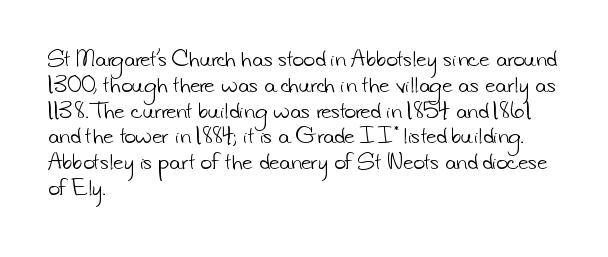
{"bold": "no", "underline": "no", "align": "left", "line_spacing": "normal", "line_spacing_ratio": 1.29, "letter_spacing": "normal", "letter_spacing_em": 0.0, "glyph_px": 20}
